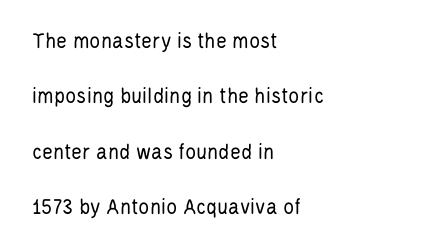
The area under the type is left untouched. This sample trades compactness for vertical openness between lines. You could call the tracking neutral — neither tight nor loose. You can tell it's not italic because the verticals are truly vertical.
